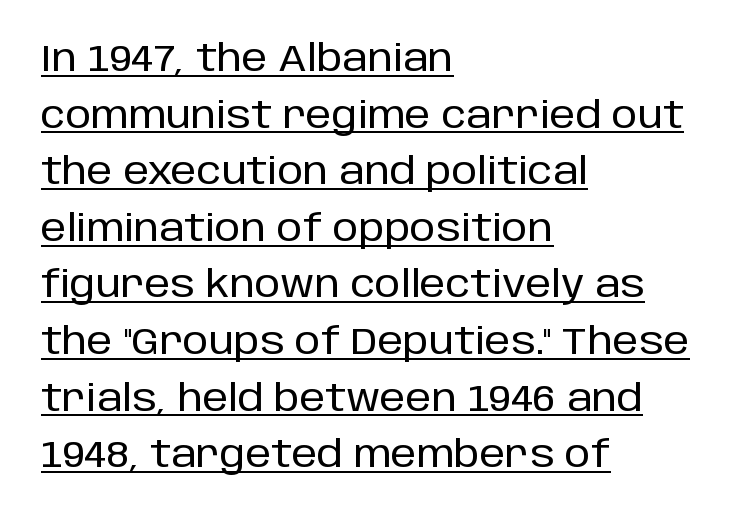
The letters carry no serifs — their stems end cleanly without finishing strokes. Does a line run under the words? Yes, clearly. Quick note: interline space is typical. The typesetter chose a ragged-right arrangement here. These lines keep a tight, regular rhythm from letter to letter.
